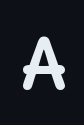
Q: Is the text bold? A: Yes.
Q: Is the text italic (slanted)? A: No, it is upright.
Q: Is the text underlined? A: No.
Q: Is the spacing between letters normal or unusually wide? A: Unusually wide.
Q: Width (condensed, normal, or wide)? A: Normal.
Q: x-height? A: Large.
Q: Monospaced? A: No.
